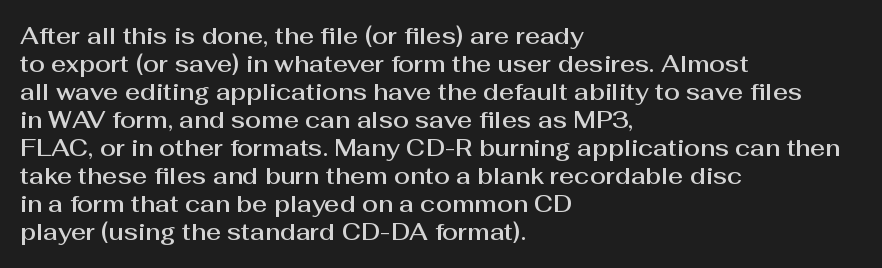
{"italic": "no", "underline": "no", "align": "left", "line_spacing_ratio": 1.22, "letter_spacing": "normal", "letter_spacing_em": 0.0, "glyph_px": 23}
